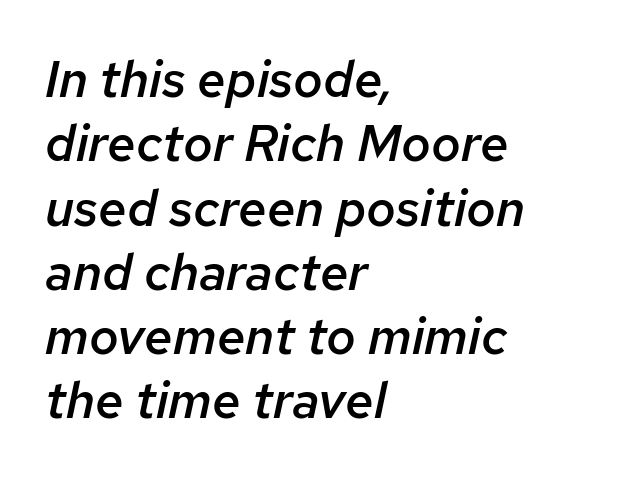
Q: Is the text bold? A: Semi-bold.
Q: Is the text italic (slanted)? A: Yes, it leans right by about 12 degrees.
Q: Is the text underlined? A: No.
Q: How is the paragraph aligned? A: Left-aligned.
Q: Is the spacing between letters normal or unusually wide? A: Normal.
Q: Is the spacing between lines tight, normal or loose? A: Normal.
Q: Width (condensed, normal, or wide)? A: Normal.
Q: Stroke contrast? A: Low.
Q: x-height? A: Medium.
Q: Monospaced? A: No.
